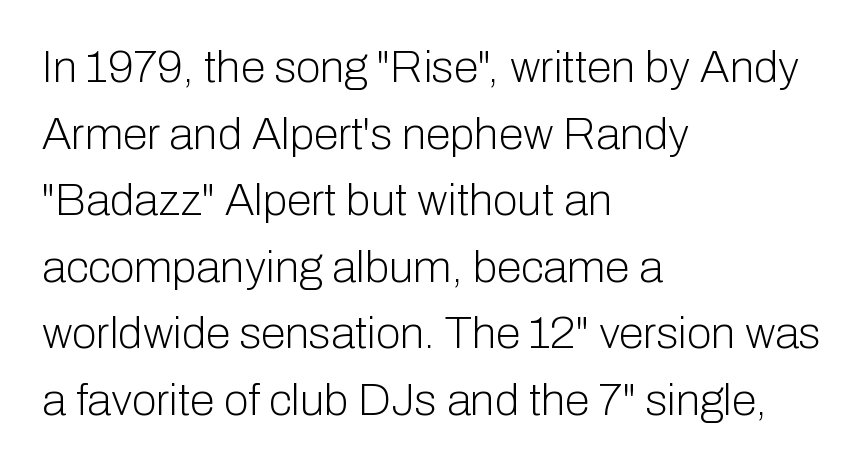
The image shows 45 px light sans-serif type, upright; set left-aligned, normal line spacing (1.48x), normal letter spacing, not underlined; low stroke contrast and a medium x-height.
